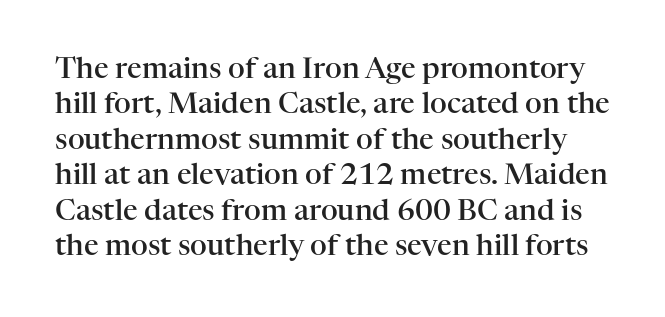
The image shows 29 px semibold serif type, upright; set line spacing 1.22x, normal letter spacing, not underlined; high stroke contrast and a medium x-height.
